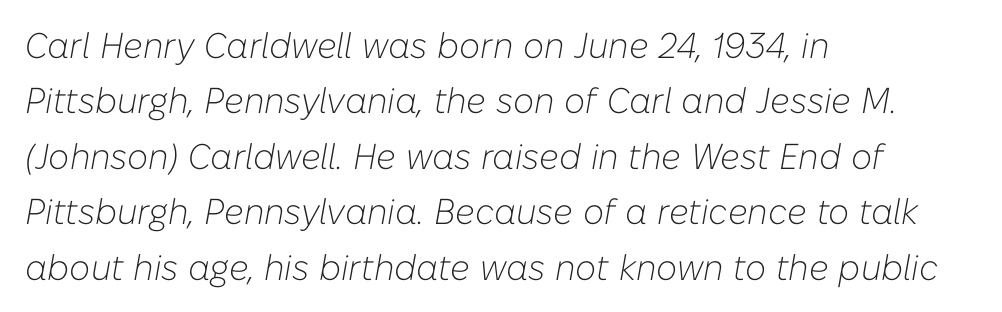
Q: Is the text bold? A: No.
Q: Is the text italic (slanted)? A: Yes, it leans right by about 10 degrees.
Q: Is the text underlined? A: No.
Q: How is the paragraph aligned? A: Left-aligned.
Q: Is the spacing between letters normal or unusually wide? A: Normal.
Q: Is the spacing between lines tight, normal or loose? A: Normal.
Q: Width (condensed, normal, or wide)? A: Normal.
Q: Stroke contrast? A: Low.
Q: x-height? A: Medium.
Q: Monospaced? A: No.
